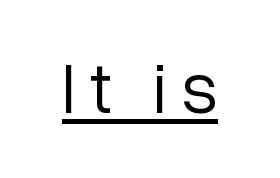
{"serif": "no", "italic": "no", "bold": "no", "weight": "light", "width": "normal", "stroke_contrast": "low", "x_height": "medium", "monospaced": "no", "underline": "yes", "glyph_px": 74}
